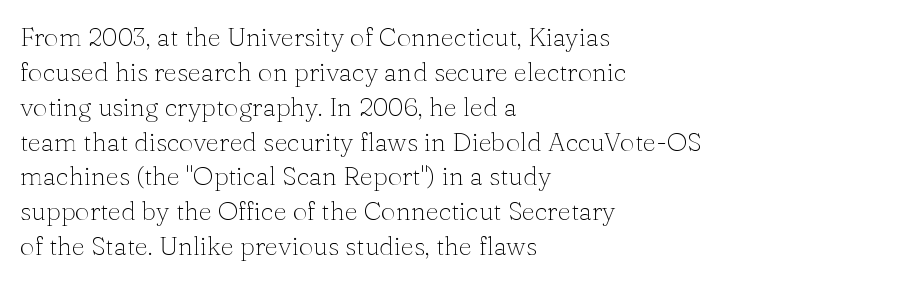
Q: Is the text bold? A: No.
Q: Is the text italic (slanted)? A: No, it is upright.
Q: Is the text underlined? A: No.
Q: How is the paragraph aligned? A: Left-aligned.
Q: Is the spacing between letters normal or unusually wide? A: Normal.
Q: Is the spacing between lines tight, normal or loose? A: Normal.
